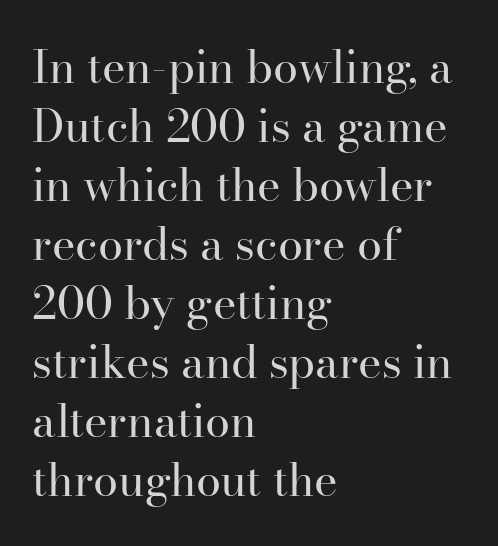
{"serif": "yes", "italic": "no", "bold": "no", "weight": "regular", "width": "normal", "stroke_contrast": "high", "x_height": "small", "monospaced": "no", "underline": "no", "align": "left", "line_spacing": "normal", "line_spacing_ratio": 1.31, "letter_spacing": "normal", "letter_spacing_em": 0.0, "glyph_px": 45}
